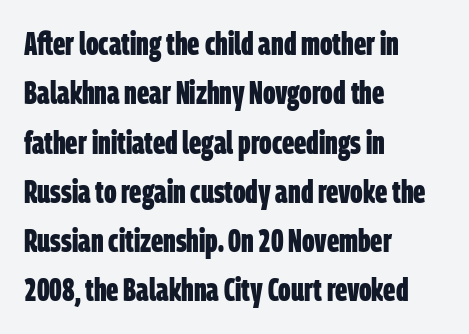
The image shows 32 px bold, condensed sans-serif type; set left-aligned, normal line spacing (1.54x), normal letter spacing, not underlined; low stroke contrast and a large x-height.
